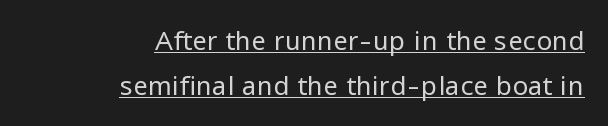
The image shows 26 px text type, upright; set right-aligned, line spacing 1.75x, normal letter spacing, underlined.
